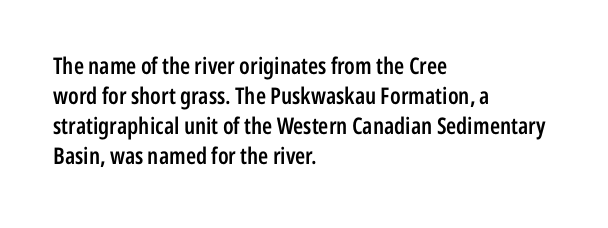
Q: Is the text bold? A: Semi-bold.
Q: Is the text italic (slanted)? A: No, it is upright.
Q: Is the text underlined? A: No.
Q: How is the paragraph aligned? A: Left-aligned.
Q: Is the spacing between letters normal or unusually wide? A: Normal.
Q: Is the spacing between lines tight, normal or loose? A: Normal.
